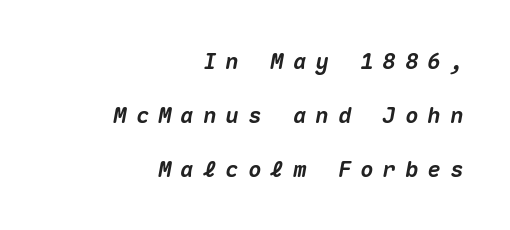
The text carries the slant typical of an italic or oblique font. Typographic density is high because the face is bold. Each word looks stretched out because of the extra space between its letters. Where is the straight margin? On the right.
